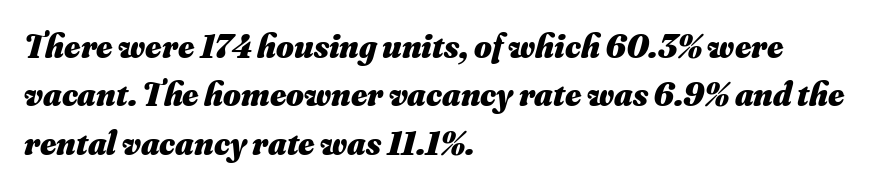
Q: Is the text bold? A: Yes.
Q: Is the text italic (slanted)? A: Yes, it leans right by about 16 degrees.
Q: Is the text underlined? A: No.
Q: How is the paragraph aligned? A: Left-aligned.
Q: Is the spacing between letters normal or unusually wide? A: Normal.
Q: Is the spacing between lines tight, normal or loose? A: Normal.
Q: Width (condensed, normal, or wide)? A: Normal.
Q: Stroke contrast? A: Medium.
Q: x-height? A: Small.
Q: Monospaced? A: No.
